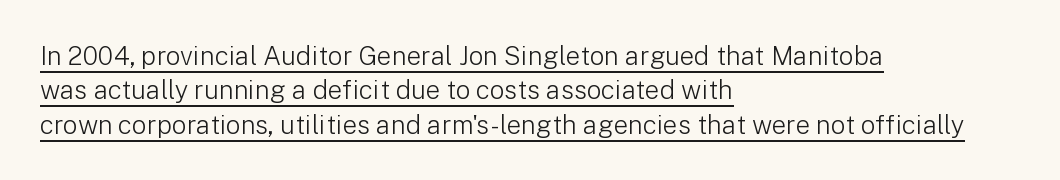
A quiet, ordinary-to-light weight characterises the typeface. Students, observe: this is what conventionally led text looks like. If you drew a line through each stem, it would be perfectly vertical. The ragged edge is on the right, which tells us the setting is flush left.
